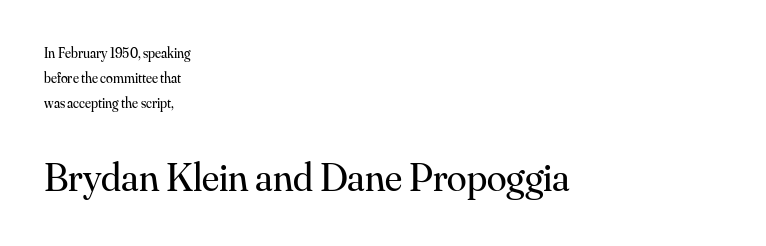
Caption: standard tracking, unaltered. Think of a printed novel: that variable character pitch is what you see here. Bigger letters appear in the bottom chunk; the top chunk is reduced. In CSS terms this would be text-align: left.
